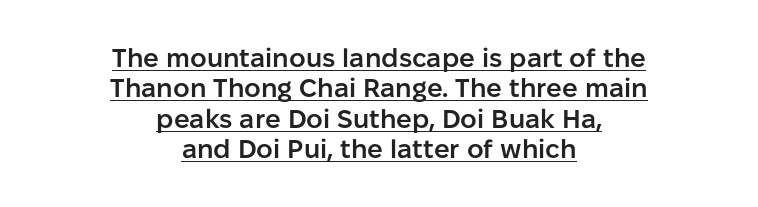
The image shows 26 px text type, upright; set centered, line spacing 1.17x, normal letter spacing, underlined.
